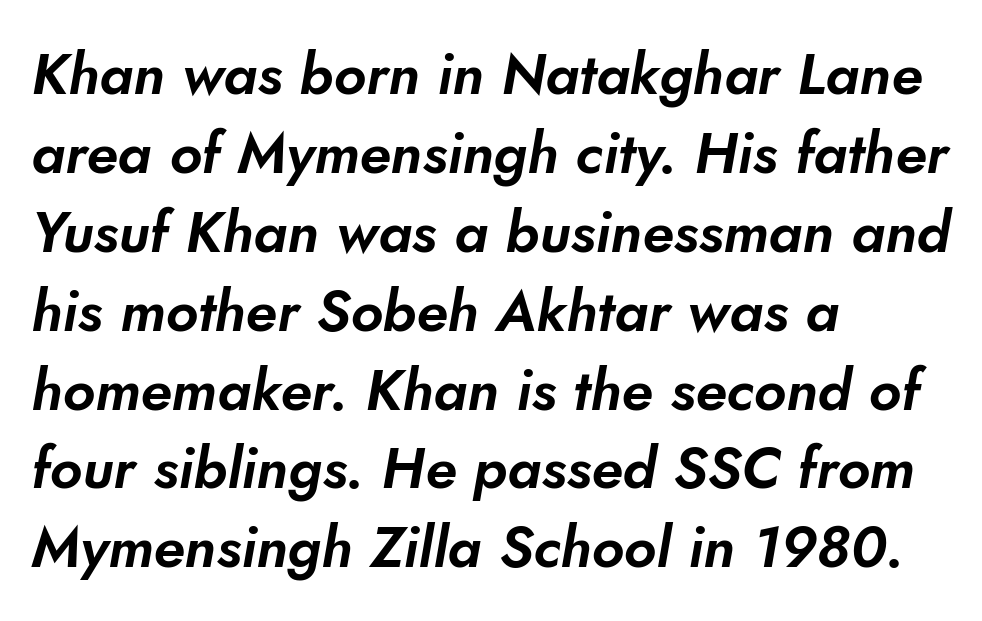
Q: Is the typeface a serif or a sans-serif typeface? A: Sans-serif.
Q: Is the text underlined? A: No.
Q: How is the paragraph aligned? A: Left-aligned.
Q: Is the spacing between letters normal or unusually wide? A: Normal.
Q: Is the spacing between lines tight, normal or loose? A: Normal.
Q: Width (condensed, normal, or wide)? A: Normal.
Q: Stroke contrast? A: Low.
Q: x-height? A: Small.
Q: Monospaced? A: No.
